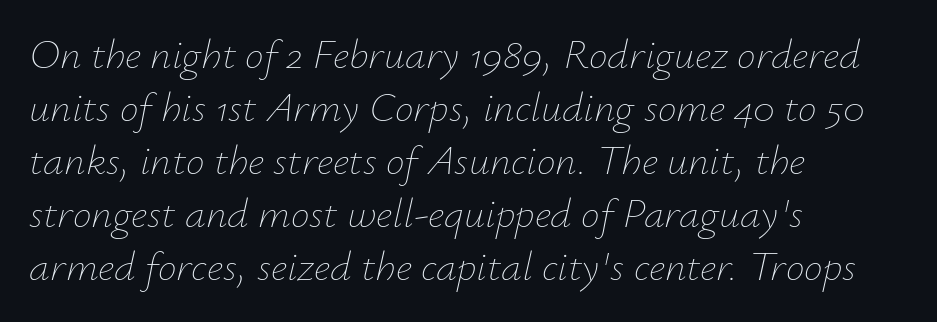
Q: Is the text bold? A: No.
Q: Is the text italic (slanted)? A: Yes, it leans right by about 12 degrees.
Q: Is the text underlined? A: No.
Q: How is the paragraph aligned? A: Left-aligned.
Q: Is the spacing between letters normal or unusually wide? A: Normal.
Q: Is the spacing between lines tight, normal or loose? A: Normal.
Q: Width (condensed, normal, or wide)? A: Normal.
Q: Stroke contrast? A: Low.
Q: x-height? A: Small.
Q: Monospaced? A: No.
